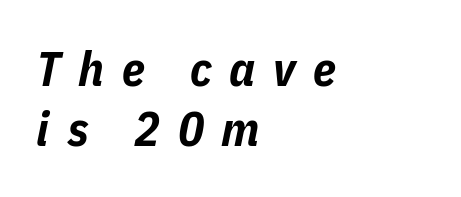
Q: Is the text bold? A: Yes.
Q: Is the text italic (slanted)? A: Yes, it leans right by about 11 degrees.
Q: Is the text underlined? A: No.
Q: How is the paragraph aligned? A: Left-aligned.
Q: Is the spacing between letters normal or unusually wide? A: Unusually wide.
Q: Is the spacing between lines tight, normal or loose? A: Normal.
Q: Width (condensed, normal, or wide)? A: Condensed.
Q: Stroke contrast? A: Low.
Q: x-height? A: Medium.
Q: Monospaced? A: No.
